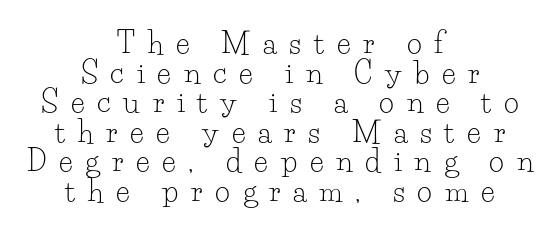
Q: Is the text bold? A: No.
Q: Is the text italic (slanted)? A: No, it is upright.
Q: Is the typeface a serif or a sans-serif typeface? A: Serif.
Q: Is the text underlined? A: No.
Q: How is the paragraph aligned? A: Centered.
Q: Is the spacing between letters normal or unusually wide? A: Unusually wide.
Q: Is the spacing between lines tight, normal or loose? A: Tight.
Q: Width (condensed, normal, or wide)? A: Normal.
Q: Stroke contrast? A: Low.
Q: x-height? A: Small.
Q: Monospaced? A: No.
